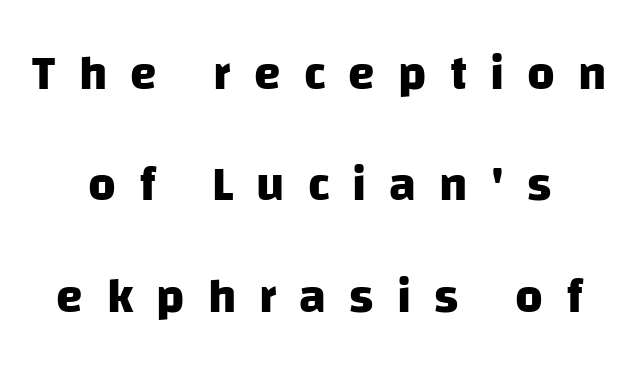
{"serif": "no", "bold": "yes", "weight": "heavy", "width": "normal", "stroke_contrast": "low", "x_height": "large", "monospaced": "no", "underline": "no", "line_spacing": "loose", "line_spacing_ratio": 2.32, "letter_spacing": "wide", "letter_spacing_em": 0.48, "glyph_px": 48}
